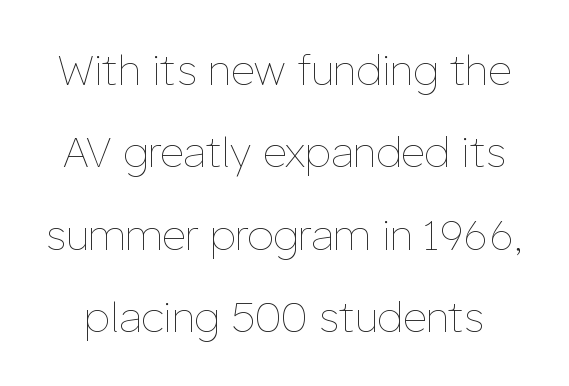
{"italic": "no", "bold": "no", "weight": "thin", "width": "normal", "stroke_contrast": "low", "x_height": "medium", "monospaced": "no", "underline": "no", "line_spacing": "loose", "line_spacing_ratio": 1.96, "letter_spacing": "normal", "letter_spacing_em": 0.0, "glyph_px": 42}
